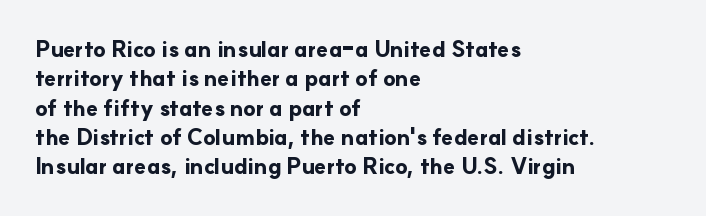
{"italic": "no", "bold": "yes", "underline": "no", "align": "left", "line_spacing": "normal", "line_spacing_ratio": 1.33, "letter_spacing": "normal", "letter_spacing_em": 0.0, "glyph_px": 22}
